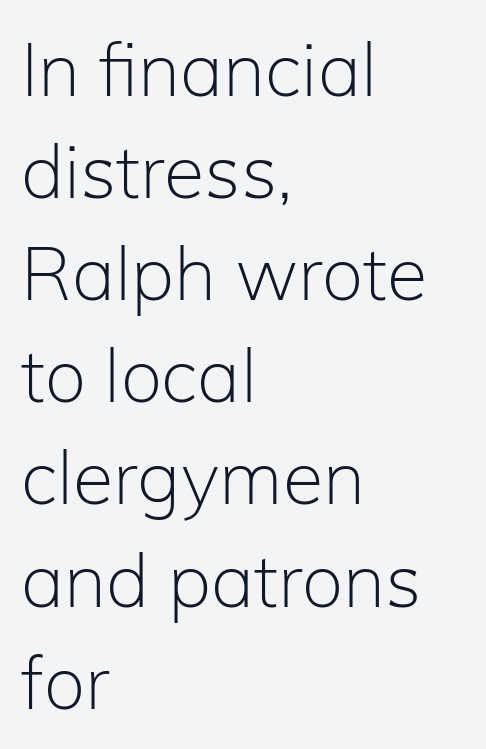
{"serif": "no", "italic": "no", "bold": "no", "weight": "light", "width": "normal", "stroke_contrast": "low", "x_height": "medium", "monospaced": "no", "underline": "no", "align": "left", "line_spacing": "normal", "line_spacing_ratio": 1.38, "letter_spacing": "normal", "letter_spacing_em": 0.0, "glyph_px": 74}
